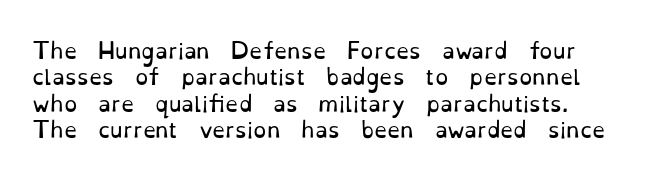
Descenders hang freely into open space. Compared with typical paragraphs, the rows here are spaced about the same. Think standard paragraph weight, or any step lighter than that. These lines were composed using upright roman letters. A typesetter would call this zero additional tracking.
